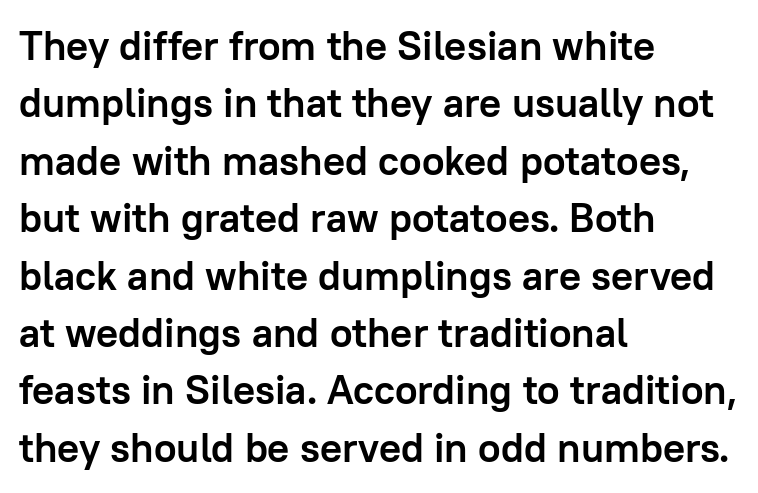
Q: Is the text bold? A: Yes.
Q: Is the text italic (slanted)? A: No, it is upright.
Q: Is the typeface a serif or a sans-serif typeface? A: Sans-serif.
Q: Is the text underlined? A: No.
Q: How is the paragraph aligned? A: Left-aligned.
Q: Is the spacing between letters normal or unusually wide? A: Normal.
Q: Is the spacing between lines tight, normal or loose? A: Normal.
Q: Width (condensed, normal, or wide)? A: Normal.
Q: Stroke contrast? A: Low.
Q: x-height? A: Medium.
Q: Monospaced? A: No.
